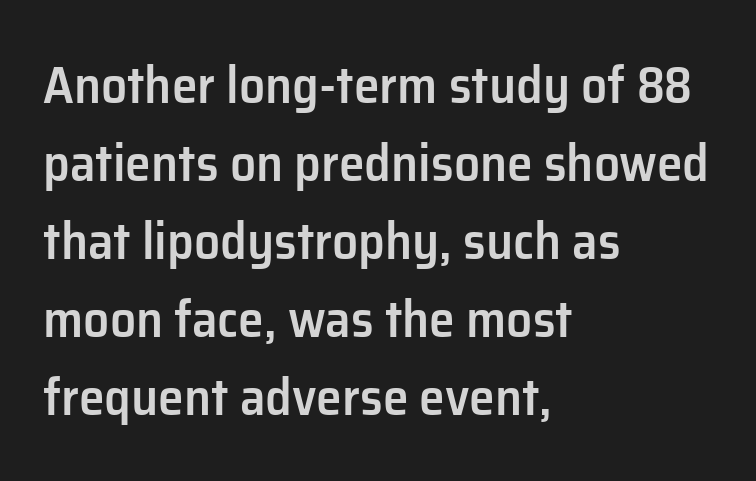
The image shows 52 px semibold sans-serif type, upright; set left-aligned, normal line spacing (1.5x), normal letter spacing, not underlined; low stroke contrast and a medium x-height.
